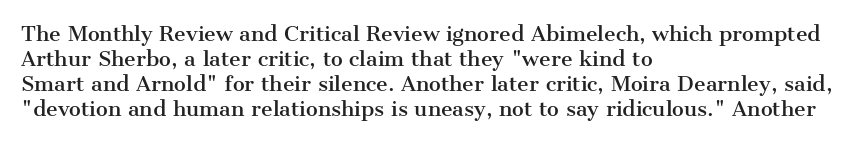
The space between consecutive lines is moderate. The area under the type is left untouched. The letters sit at their default tracking, neither squeezed nor spread. If you drew a line through each stem, it would be perfectly vertical. This rendering uses left alignment, leaving the right contour irregular.
